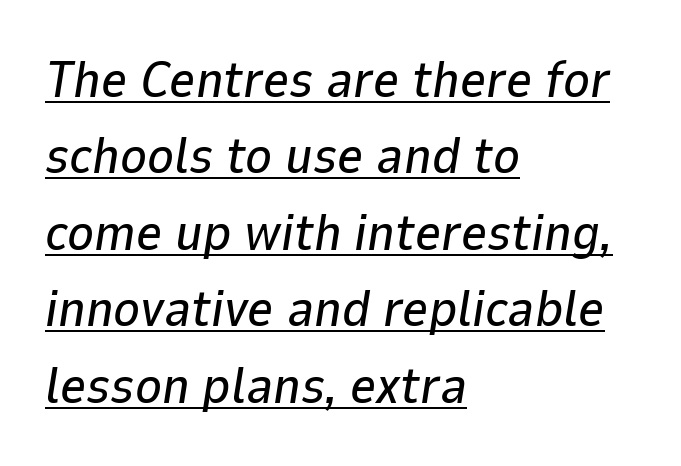
Look at the tracking — it's just the regular setting, nothing added. The rendering uses a moderate line-height, typical for paragraphs. The setting favours the left margin, as ordinary paragraphs usually do. The rendering uses natural spacing where letterforms have individual widths. Every word sits above its own underline.
